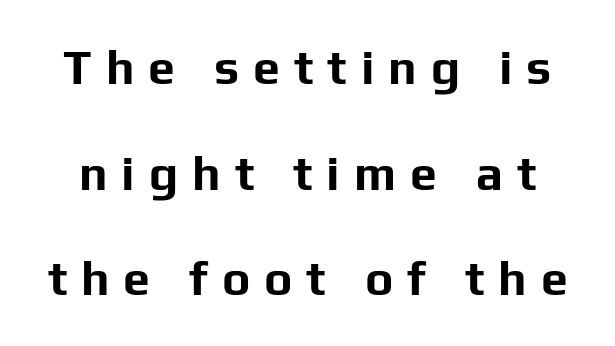
{"serif": "no", "italic": "no", "bold": "yes", "weight": "bold", "width": "normal", "stroke_contrast": "low", "x_height": "medium", "monospaced": "no", "underline": "no", "line_spacing": "loose", "line_spacing_ratio": 2.2, "letter_spacing": "wide", "letter_spacing_em": 0.29, "glyph_px": 48}
